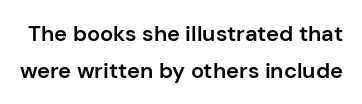
Q: Is the text bold? A: Semi-bold.
Q: Is the text italic (slanted)? A: No, it is upright.
Q: Is the text underlined? A: No.
Q: Is the spacing between letters normal or unusually wide? A: Normal.
Q: Is the spacing between lines tight, normal or loose? A: Normal.
